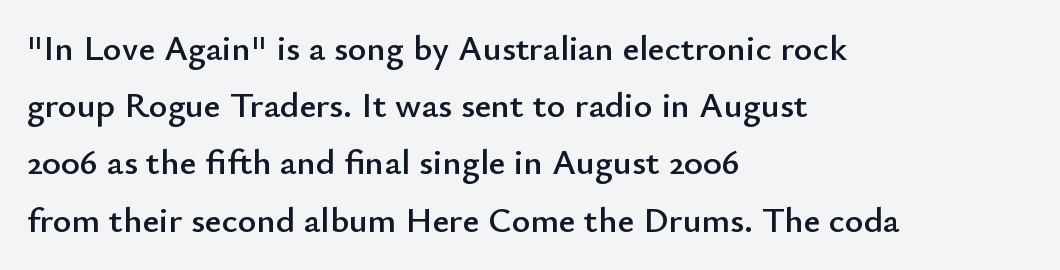
The image shows 36 px sans-serif type, upright; set left-aligned, normal line spacing (1.59x), normal letter spacing, not underlined; low stroke contrast and a small x-height.
